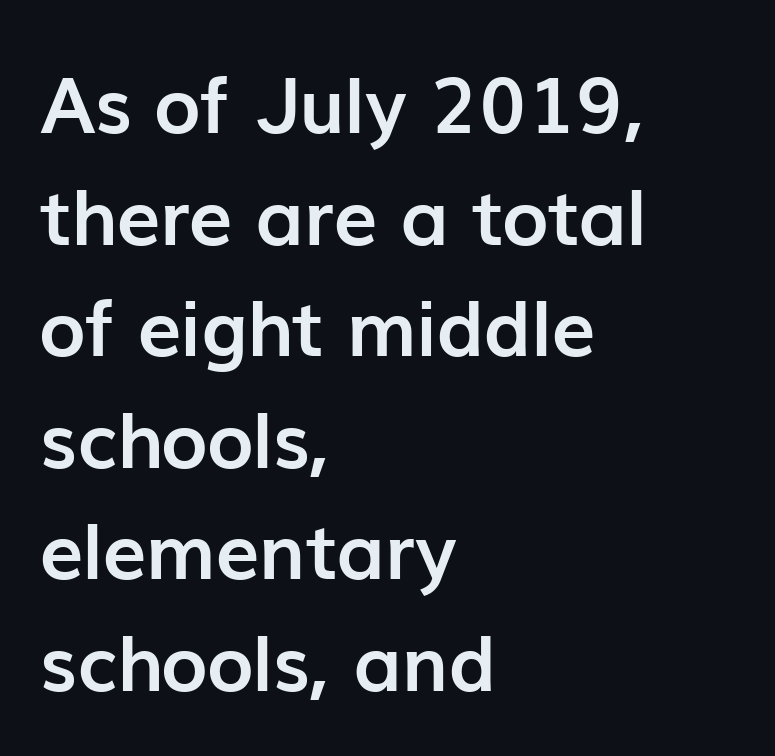
{"serif": "no", "italic": "no", "bold": "yes", "weight": "semibold", "width": "normal", "stroke_contrast": "low", "x_height": "medium", "monospaced": "no", "underline": "no", "align": "left", "line_spacing": "normal", "line_spacing_ratio": 1.43, "letter_spacing": "normal", "letter_spacing_em": 0.0, "glyph_px": 78}
